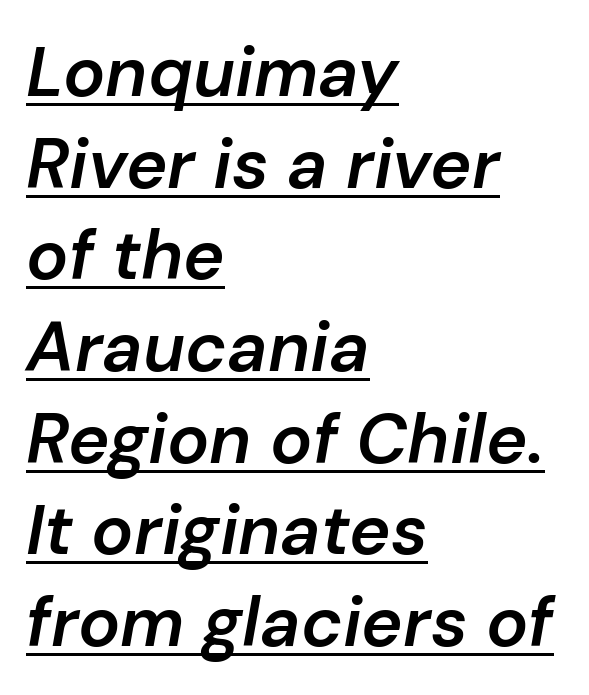
The image shows 70 px semibold type, italic (leaning right); set left-aligned, normal line spacing (1.31x), normal letter spacing, underlined; low stroke contrast and a medium x-height.
